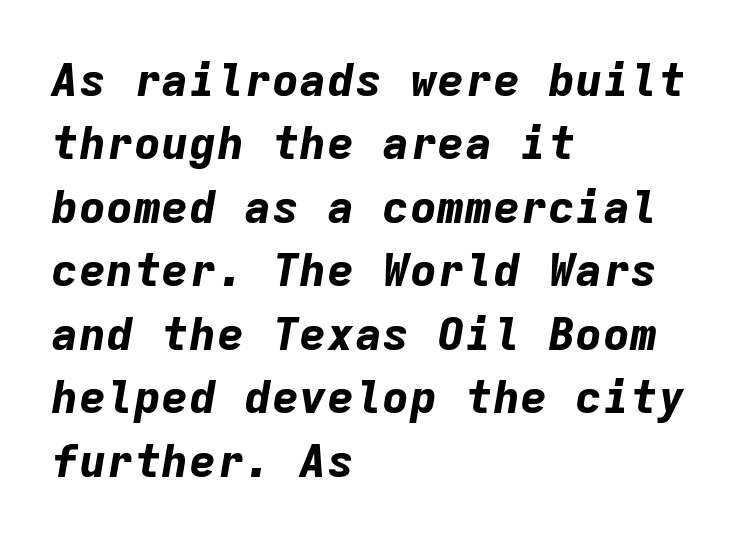
Q: Is the text bold? A: Yes.
Q: Is the text italic (slanted)? A: Yes, it leans right by about 9 degrees.
Q: Is the text underlined? A: No.
Q: How is the paragraph aligned? A: Left-aligned.
Q: Is the spacing between letters normal or unusually wide? A: Normal.
Q: Is the spacing between lines tight, normal or loose? A: Normal.
Q: Width (condensed, normal, or wide)? A: Normal.
Q: Stroke contrast? A: Low.
Q: x-height? A: Medium.
Q: Monospaced? A: Yes.
